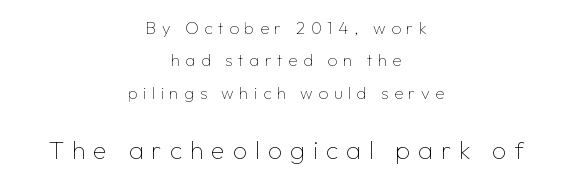
{"italic": "no", "bold": "no", "underline": "no", "align": "center", "line_spacing": "loose", "line_spacing_ratio": 1.9, "letter_spacing": "wide", "letter_spacing_em": 0.32, "larger_block": "second", "size_ratio": 1.47, "glyph_px": 25}
